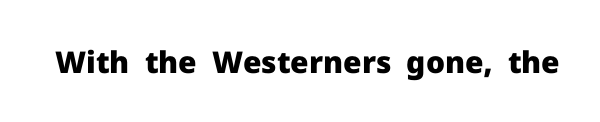
{"serif": "no", "italic": "no", "bold": "yes", "weight": "heavy", "width": "normal", "stroke_contrast": "low", "x_height": "medium", "monospaced": "no", "underline": "no", "letter_spacing": "normal", "letter_spacing_em": 0.0, "glyph_px": 30}
